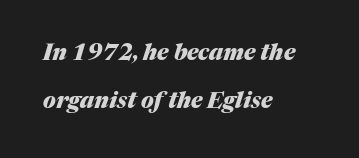
Q: Is the text bold? A: Yes.
Q: Is the text italic (slanted)? A: Yes, it leans right by about 17 degrees.
Q: Is the text underlined? A: No.
Q: How is the paragraph aligned? A: Left-aligned.
Q: Is the spacing between letters normal or unusually wide? A: Normal.
Q: Is the spacing between lines tight, normal or loose? A: Loose.
